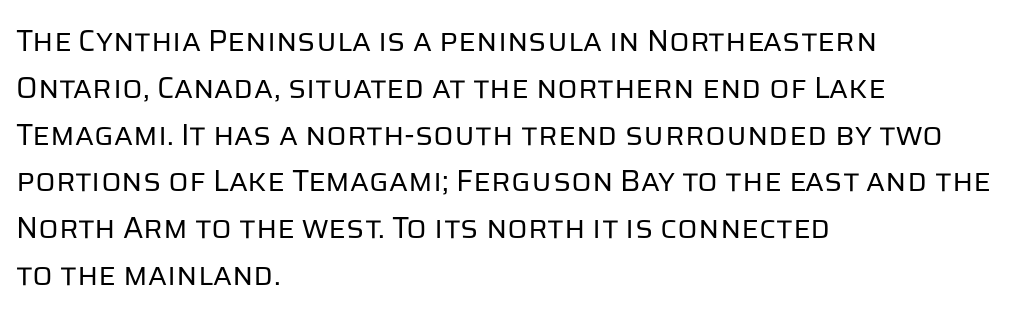
Quick note: not italic, upright. Is the letter spacing exaggerated? No — it looks like the ordinary default. The characters display no serif detailing; their extremities are plain. Caption: face not bold, strokes unweighted.
